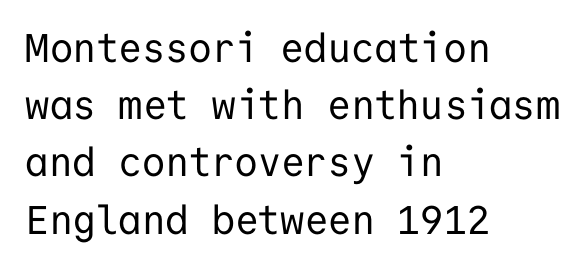
{"serif": "no", "italic": "no", "bold": "no", "weight": "regular", "width": "normal", "stroke_contrast": "low", "x_height": "medium", "monospaced": "yes", "underline": "no", "align": "left", "line_spacing": "normal", "line_spacing_ratio": 1.43, "letter_spacing": "normal", "letter_spacing_em": 0.0, "glyph_px": 40}
